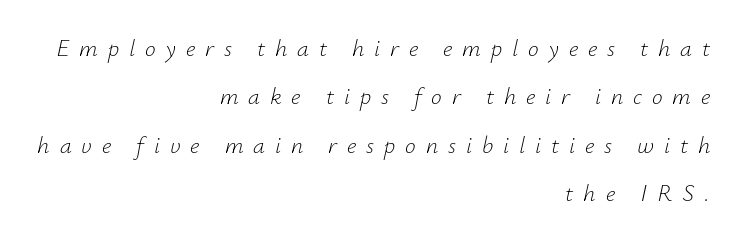
{"italic": "yes", "lean": "right", "slant_degrees": 12, "bold": "no", "underline": "no", "align": "right", "line_spacing": "loose", "line_spacing_ratio": 2.02, "letter_spacing": "wide", "letter_spacing_em": 0.41, "glyph_px": 24}
